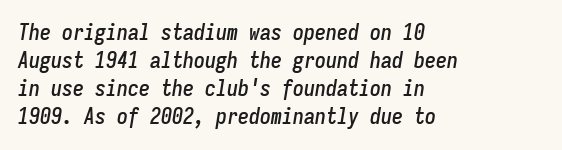
Q: Is the text italic (slanted)? A: Yes, it leans right by about 9 degrees.
Q: Is the text underlined? A: No.
Q: How is the paragraph aligned? A: Left-aligned.
Q: Is the spacing between letters normal or unusually wide? A: Normal.
Q: Is the spacing between lines tight, normal or loose? A: Normal.
